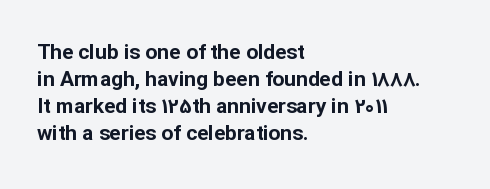
Which margin do the lines hug? The left one — the right edge is uneven. The foot of each line stays bare and open. Strokes here are thick enough to call this a true bold. Does the lettering tilt? It doesn't — this is upright. You could call the tracking neutral — neither tight nor loose. Interline gaps are of average width in this sample.
